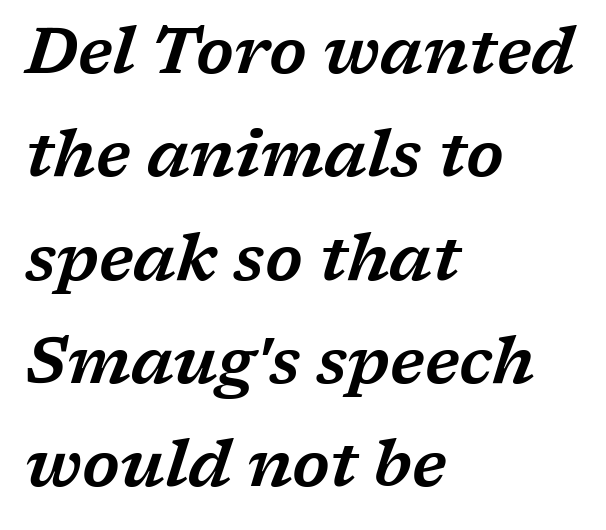
The gap between lines stays unmarked. Each letter keeps its own natural width here, so spacing adapts to shape. Line starts are locked; line ends wander. This rendering employs a face with finishing strokes, i.e., a serif. The passage shown leans; its letterforms are oblique.
